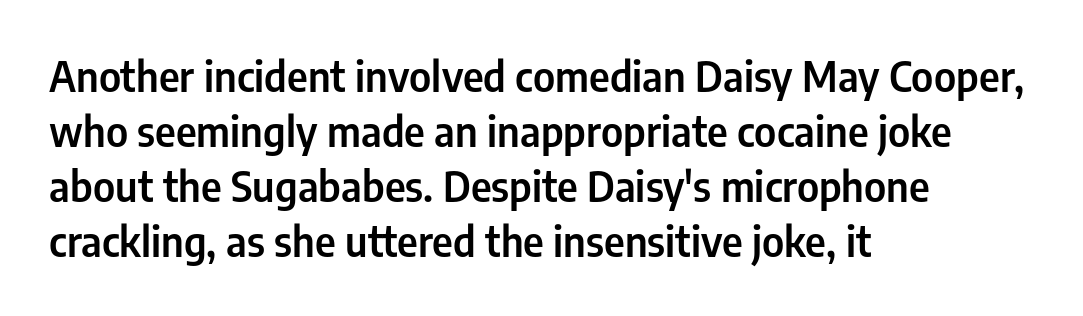
Q: Is the text italic (slanted)? A: No, it is upright.
Q: Is the typeface a serif or a sans-serif typeface? A: Sans-serif.
Q: Is the text underlined? A: No.
Q: How is the paragraph aligned? A: Left-aligned.
Q: Is the spacing between letters normal or unusually wide? A: Normal.
Q: Is the spacing between lines tight, normal or loose? A: Normal.
Q: Width (condensed, normal, or wide)? A: Condensed.
Q: Stroke contrast? A: Low.
Q: x-height? A: Medium.
Q: Monospaced? A: No.
